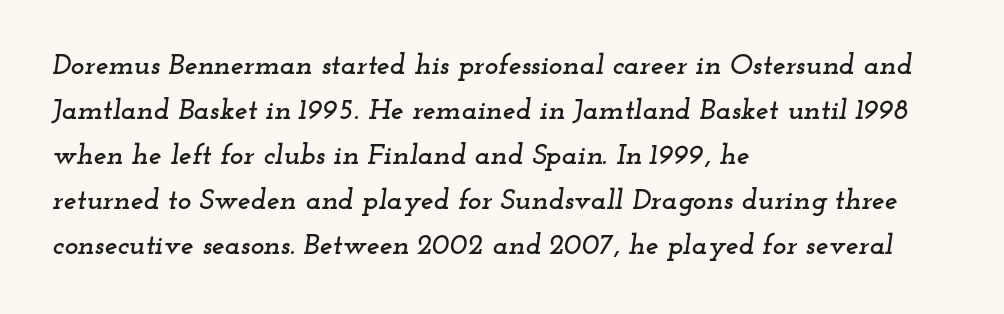
The image shows 29 px wide serif type, italic (leaning right); set left-aligned, normal line spacing (1.55x), normal letter spacing, not underlined; low stroke contrast and a small x-height.
